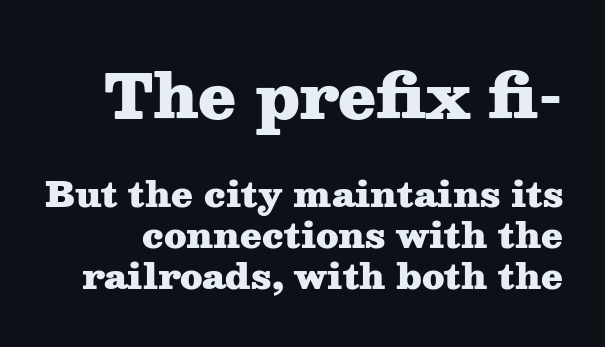
Q: Is the text bold? A: Yes.
Q: Is the text italic (slanted)? A: No, it is upright.
Q: Is the typeface a serif or a sans-serif typeface? A: Serif.
Q: Is the text underlined? A: No.
Q: Is the spacing between letters normal or unusually wide? A: Normal.
Q: Which block of text is set in a larger size, the first (top) or the second (bottom)? A: The first (top) one.
Q: Width (condensed, normal, or wide)? A: Wide.
Q: Stroke contrast? A: Medium.
Q: x-height? A: Medium.
Q: Monospaced? A: No.
